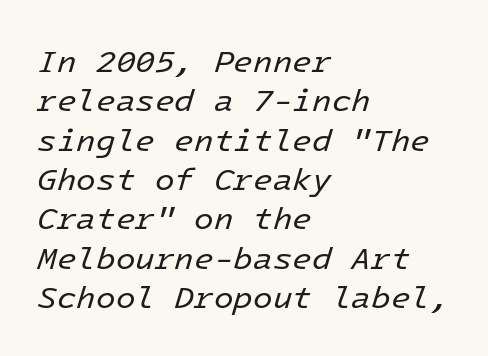
{"italic": "yes", "lean": "right", "slant_degrees": 16, "bold": "no", "weight": "regular", "width": "normal", "stroke_contrast": "low", "x_height": "medium", "underline": "no", "align": "left", "line_spacing_ratio": 1.23, "letter_spacing": "normal", "letter_spacing_em": 0.0, "glyph_px": 32}
